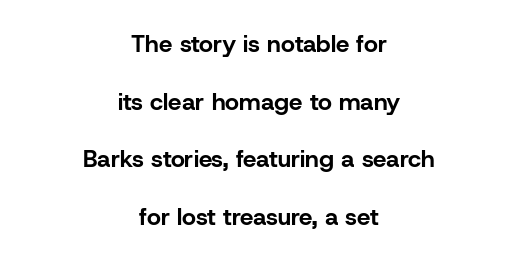
Upright lettering throughout. How heavy is the stroke? Heavy — this is a bold. Both edges are ragged and mirror each other, which tells us the setting is centered. A typesetter would call this leading open, well beyond the default. Anything drawn beneath the words? Only blank space. The gaps between neighbouring characters are ordinary and unremarkable.
